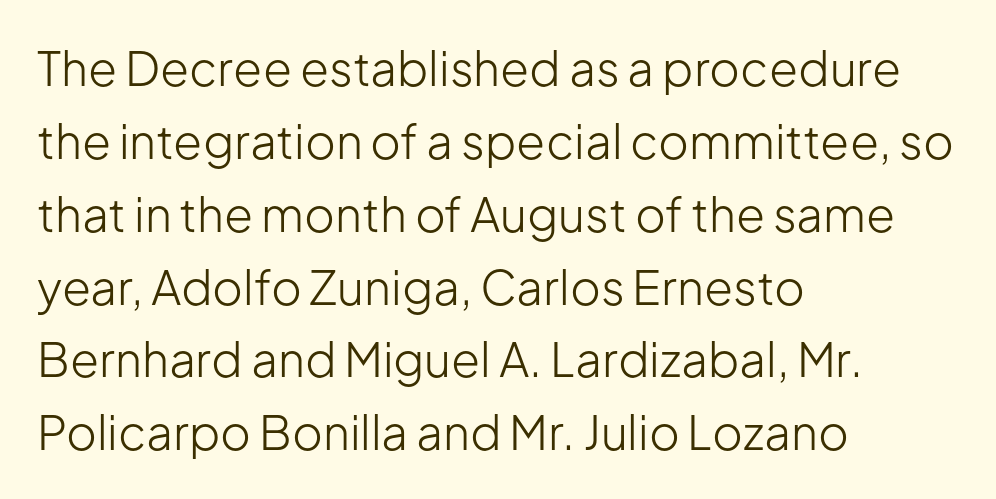
The strokes carry an ordinary text weight at most. Characters remain perfectly vertical along every line. Inter-character spacing is left at the font's built-in metrics. The typesetter chose a ragged-right arrangement here. The rendering shows plain stroke endings on the letterforms — a sans-serif design.
